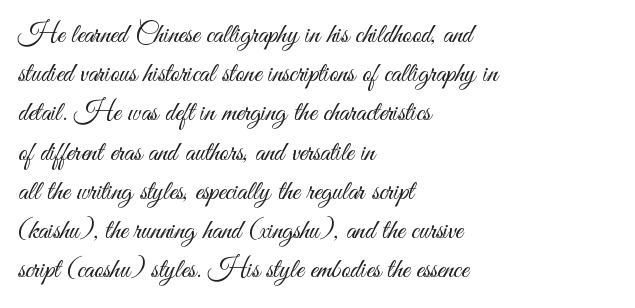
Font category for this specimen: sans-serif. Character widths vary here, with narrow letters taking less room than wide ones. Short and long lines alike share a common starting point at left. What's the leading like? Ordinary, nothing unusual.
